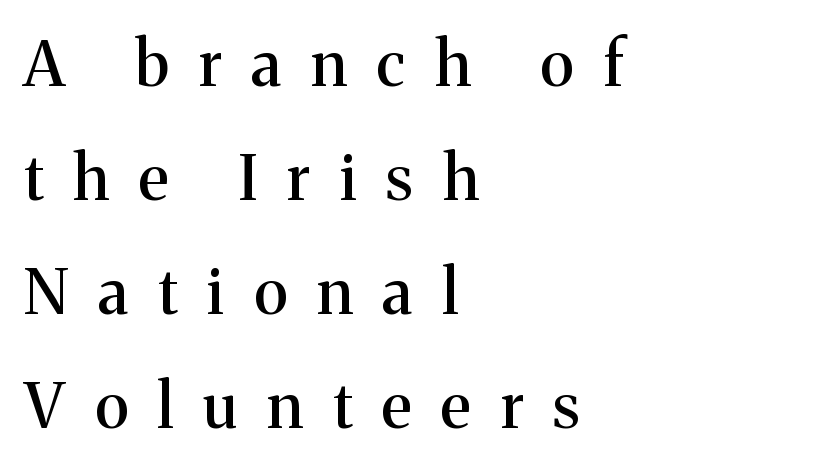
{"serif": "yes", "italic": "no", "width": "normal", "stroke_contrast": "medium", "x_height": "medium", "monospaced": "no", "underline": "no", "align": "left", "line_spacing_ratio": 1.81, "letter_spacing": "wide", "letter_spacing_em": 0.47, "glyph_px": 63}
